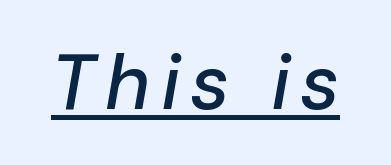
The image shows 77 px text type, italic (leaning right); set underlined; low stroke contrast and a medium x-height.
